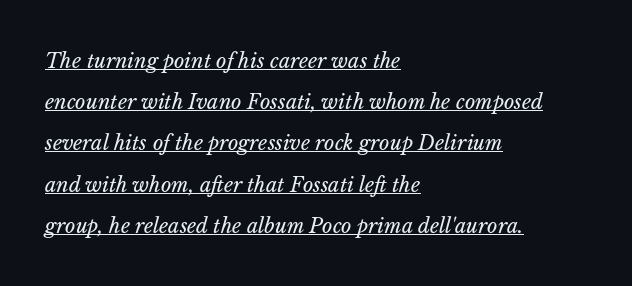
The image shows 20 px text type, italic (leaning right); set left-aligned, loose line spacing (2.06x), normal letter spacing, underlined.
